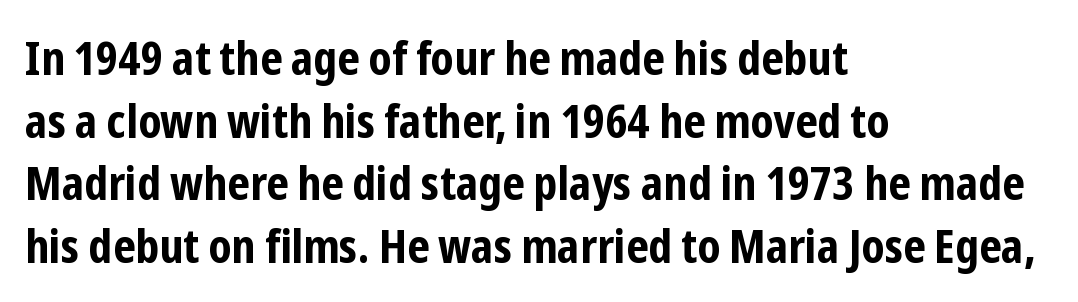
Q: Is the text bold? A: Yes.
Q: Is the text italic (slanted)? A: No, it is upright.
Q: Is the typeface a serif or a sans-serif typeface? A: Sans-serif.
Q: Is the text underlined? A: No.
Q: How is the paragraph aligned? A: Left-aligned.
Q: Is the spacing between letters normal or unusually wide? A: Normal.
Q: Is the spacing between lines tight, normal or loose? A: Normal.
Q: Width (condensed, normal, or wide)? A: Condensed.
Q: Stroke contrast? A: Low.
Q: x-height? A: Medium.
Q: Monospaced? A: No.
